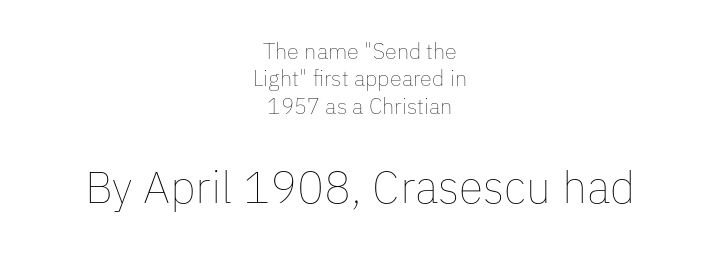
The image shows 45 px thin type, upright; set centered, normal line spacing (1.25x), normal letter spacing, not underlined; the second (bottom) block is 2.05x larger; low stroke contrast and a medium x-height.
